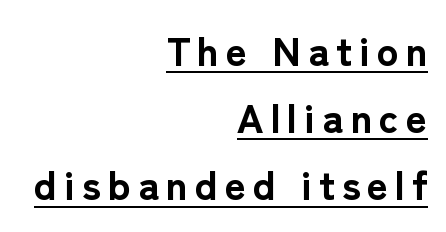
The image shows 40 px bold sans-serif type, upright; set right-aligned, normal line spacing (1.68x), underlined; low stroke contrast and a medium x-height.
